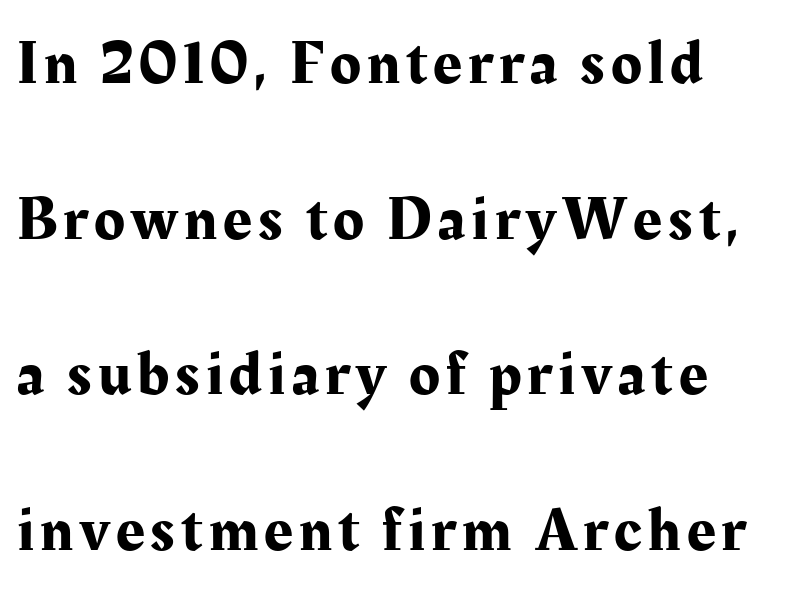
The image shows 63 px serif type, upright; set left-aligned, loose line spacing (2.47x), not underlined; medium stroke contrast and a medium x-height.
